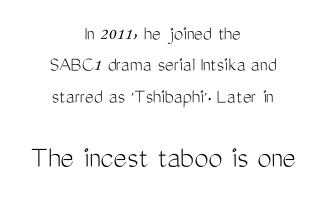
A student would notice the bottom passage is typeset larger than what precedes it. The font's upright variant was chosen for this text. These lines sit exactly where default settings would place them. Here the glyphs are tracked normally, forming tight word shapes.
